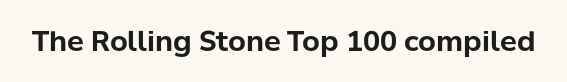
The image shows 28 px bold sans-serif type, upright; set normal letter spacing, not underlined; low stroke contrast and a medium x-height.
